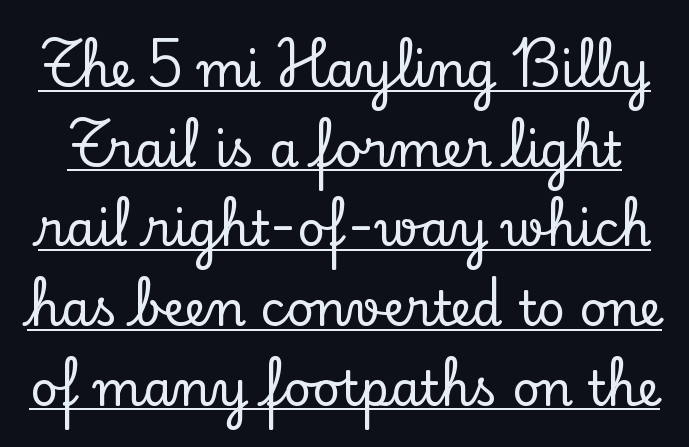
{"serif": "yes", "italic": "no", "width": "normal", "stroke_contrast": "low", "x_height": "small", "monospaced": "no", "underline": "yes", "line_spacing": "normal", "line_spacing_ratio": 1.66, "letter_spacing": "normal", "letter_spacing_em": 0.0, "glyph_px": 48}
